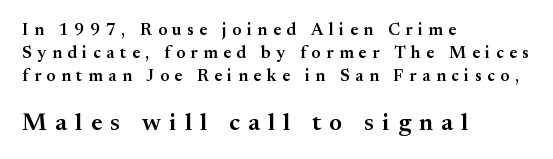
{"italic": "no", "bold": "semi", "underline": "no", "align": "left", "line_spacing": "normal", "line_spacing_ratio": 1.35, "letter_spacing": "wide", "letter_spacing_em": 0.33, "larger_block": "second", "size_ratio": 1.47, "glyph_px": 25}
